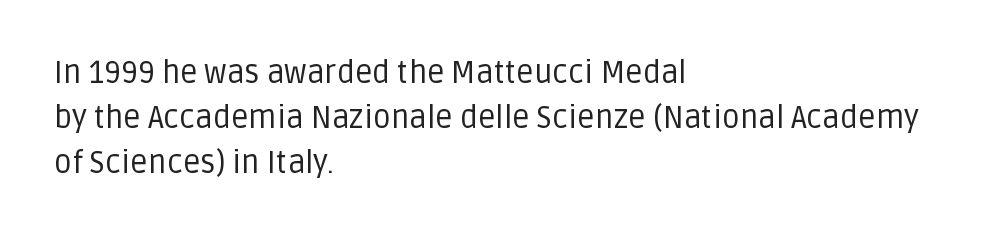
Character widths vary here, with narrow letters taking less room than wide ones. Letters rest on an invisible, unmarked baseline. Every row of glyphs begins at an identical x-position on the left. Stem width sits at or under what a default text font uses. Evenly set lines give the paragraph a standard silhouette.
